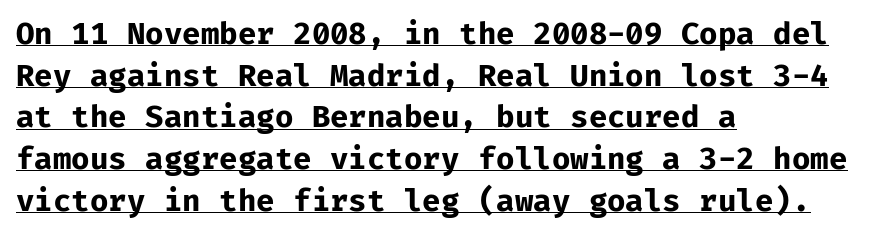
The image shows 30 px bold sans-serif type, upright; set left-aligned, normal line spacing (1.39x), normal letter spacing, underlined; low stroke contrast and a medium x-height.
